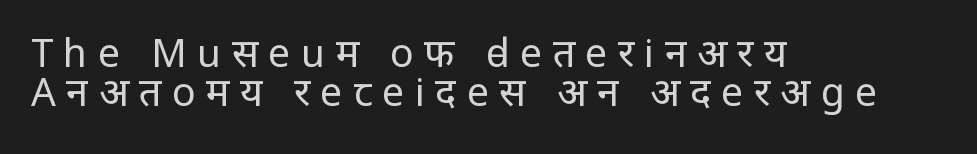
Q: Is the text bold? A: No.
Q: Is the text italic (slanted)? A: No, it is upright.
Q: Is the typeface a serif or a sans-serif typeface? A: Sans-serif.
Q: Is the text underlined? A: No.
Q: How is the paragraph aligned? A: Left-aligned.
Q: Is the spacing between letters normal or unusually wide? A: Unusually wide.
Q: Is the spacing between lines tight, normal or loose? A: Tight.
Q: Width (condensed, normal, or wide)? A: Condensed.
Q: Stroke contrast? A: Low.
Q: x-height? A: Large.
Q: Monospaced? A: No.
